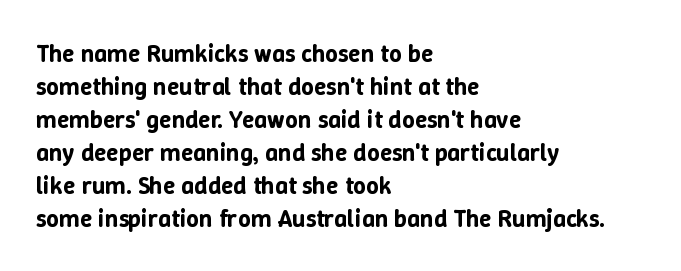
{"italic": "no", "underline": "no", "align": "left", "line_spacing": "normal", "line_spacing_ratio": 1.32, "letter_spacing": "normal", "letter_spacing_em": 0.0, "glyph_px": 25}
